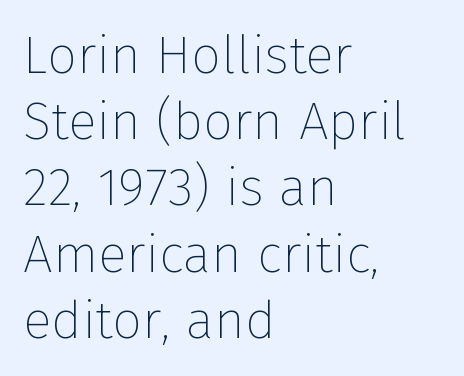
These lines were composed using upright roman letters. Just letters on the line, the space beneath them empty. Spacing verdict: proportional, widths tailored to each character. Does the type have serifs? No, each stem ends abruptly. Compared with typical paragraphs, the rows here are spaced about the same.
